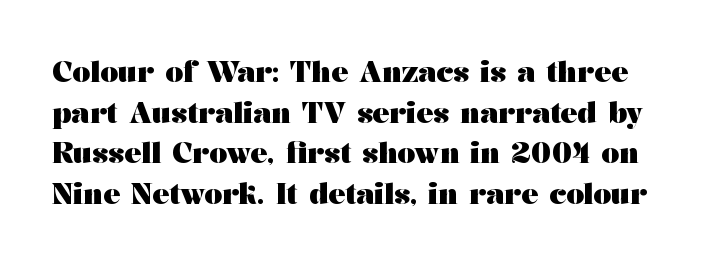
Q: Is the text bold? A: Yes.
Q: Is the text italic (slanted)? A: No, it is upright.
Q: Is the typeface a serif or a sans-serif typeface? A: Serif.
Q: Is the text underlined? A: No.
Q: Is the spacing between letters normal or unusually wide? A: Normal.
Q: Is the spacing between lines tight, normal or loose? A: Normal.
Q: Width (condensed, normal, or wide)? A: Wide.
Q: Stroke contrast? A: Medium.
Q: x-height? A: Medium.
Q: Monospaced? A: No.
